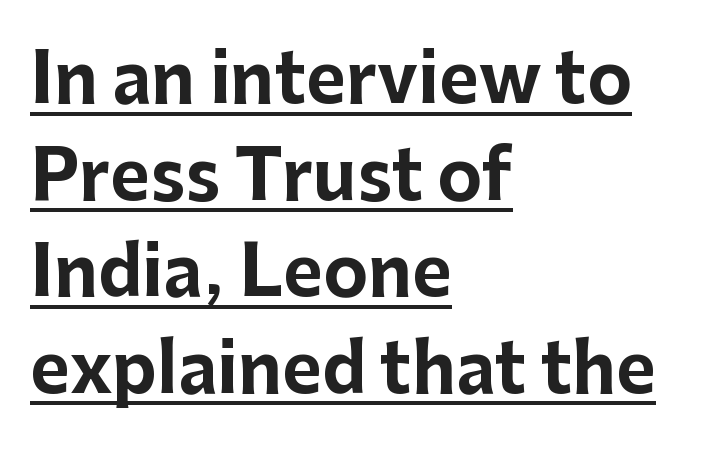
Look at the bottom of the vertical strokes: they stop flat, with no serifs. Decoration check: the copy is underlined. This sample has the flowing, uneven cadence of proportional lettering. The type is set solid horizontally, with unmodified tracking.
